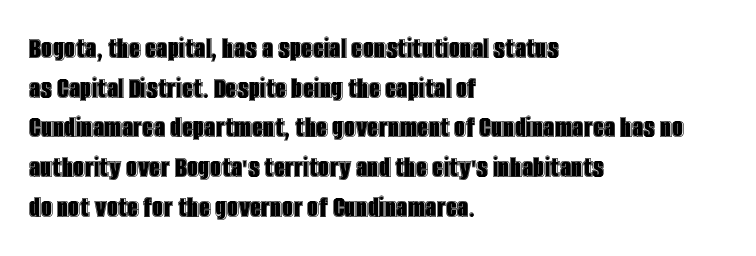
{"italic": "no", "width": "condensed", "x_height": "large", "monospaced": "no", "underline": "no", "align": "left", "line_spacing_ratio": 1.24, "letter_spacing": "normal", "letter_spacing_em": 0.0, "glyph_px": 32}
